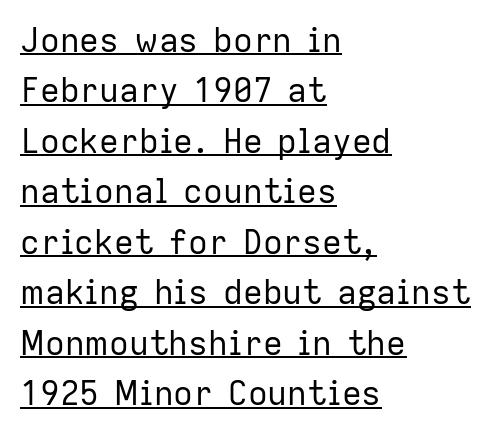
{"serif": "no", "italic": "no", "bold": "no", "weight": "regular", "width": "normal", "stroke_contrast": "low", "x_height": "medium", "monospaced": "no", "underline": "yes", "align": "left", "line_spacing": "normal", "line_spacing_ratio": 1.53, "letter_spacing": "normal", "letter_spacing_em": 0.0, "glyph_px": 33}
